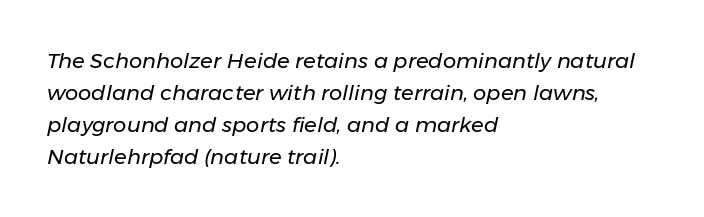
{"italic": "yes", "lean": "right", "slant_degrees": 11, "bold": "no", "underline": "no", "align": "left", "line_spacing": "normal", "line_spacing_ratio": 1.52, "letter_spacing": "normal", "letter_spacing_em": 0.0, "glyph_px": 21}
